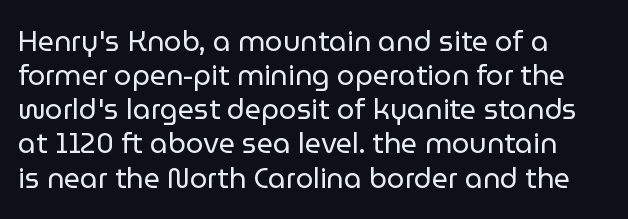
The image shows 28 px regular-weight sans-serif type, upright; set left-aligned, line spacing 1.22x, normal letter spacing, not underlined; low stroke contrast and a medium x-height.
